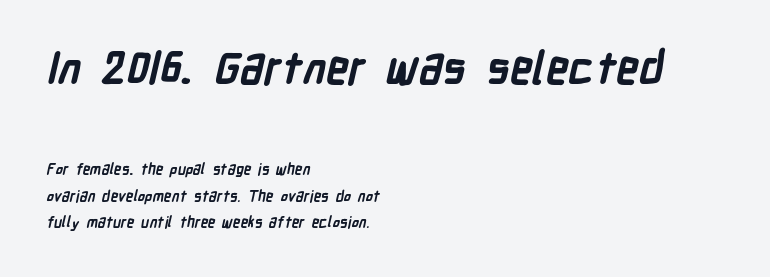
{"serif": "no", "bold": "yes", "weight": "semibold", "width": "condensed", "stroke_contrast": "low", "x_height": "medium", "monospaced": "no", "underline": "no", "align": "left", "line_spacing_ratio": 1.78, "letter_spacing": "normal", "letter_spacing_em": 0.0, "larger_block": "first", "size_ratio": 3.0, "glyph_px": 45}
